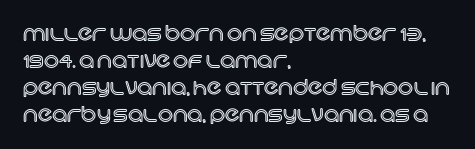
The image shows 21 px text type, upright; set left-aligned, normal line spacing (1.28x), normal letter spacing, not underlined.
